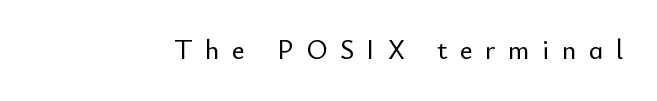
Upright lettering throughout. Tracking here is generous; glyphs stand well apart from one another. A clean baseline with only descenders dipping below it.
